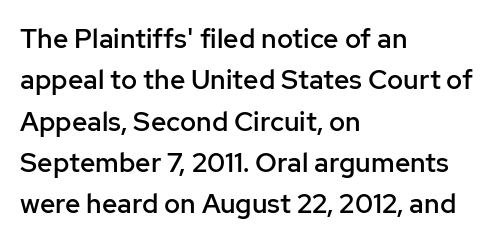
Q: Is the text bold? A: Semi-bold.
Q: Is the text italic (slanted)? A: No, it is upright.
Q: Is the text underlined? A: No.
Q: How is the paragraph aligned? A: Left-aligned.
Q: Is the spacing between letters normal or unusually wide? A: Normal.
Q: Is the spacing between lines tight, normal or loose? A: Normal.
